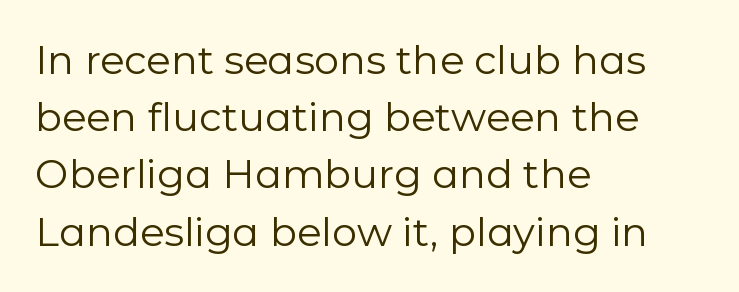
{"serif": "no", "italic": "no", "bold": "no", "weight": "regular", "width": "normal", "stroke_contrast": "low", "x_height": "medium", "monospaced": "no", "underline": "no", "align": "left", "line_spacing": "normal", "line_spacing_ratio": 1.43, "letter_spacing": "normal", "letter_spacing_em": 0.0, "glyph_px": 40}
